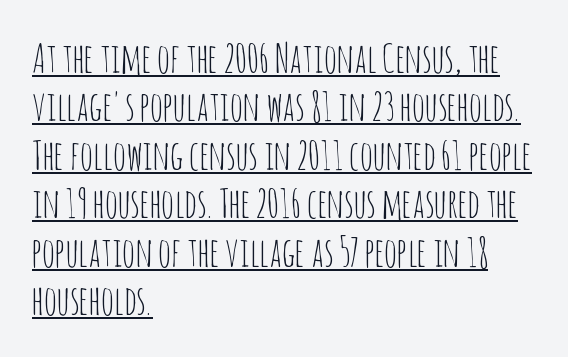
{"serif": "no", "italic": "no", "bold": "no", "weight": "thin", "width": "condensed", "stroke_contrast": "low", "x_height": "large", "monospaced": "no", "underline": "yes", "align": "left", "line_spacing_ratio": 1.21, "letter_spacing": "normal", "letter_spacing_em": 0.0, "glyph_px": 40}
